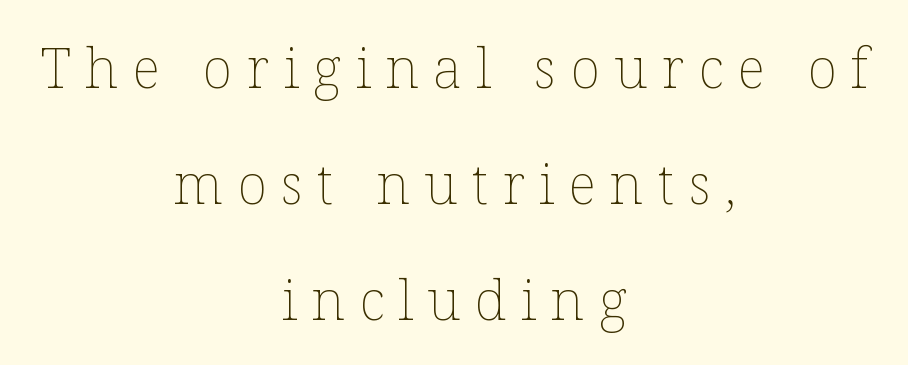
{"italic": "no", "bold": "no", "weight": "thin", "width": "normal", "stroke_contrast": "low", "x_height": "medium", "monospaced": "no", "underline": "no", "align": "center", "line_spacing": "loose", "line_spacing_ratio": 2.07, "letter_spacing": "wide", "letter_spacing_em": 0.25, "glyph_px": 56}
